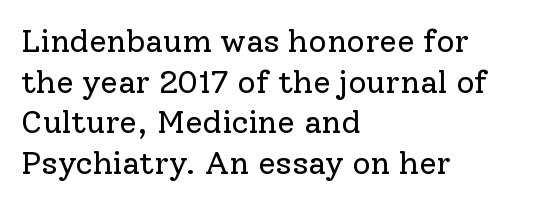
The image shows 32 px regular-weight serif type, upright; set left-aligned, normal line spacing (1.27x), normal letter spacing, not underlined; low stroke contrast and a medium x-height.
